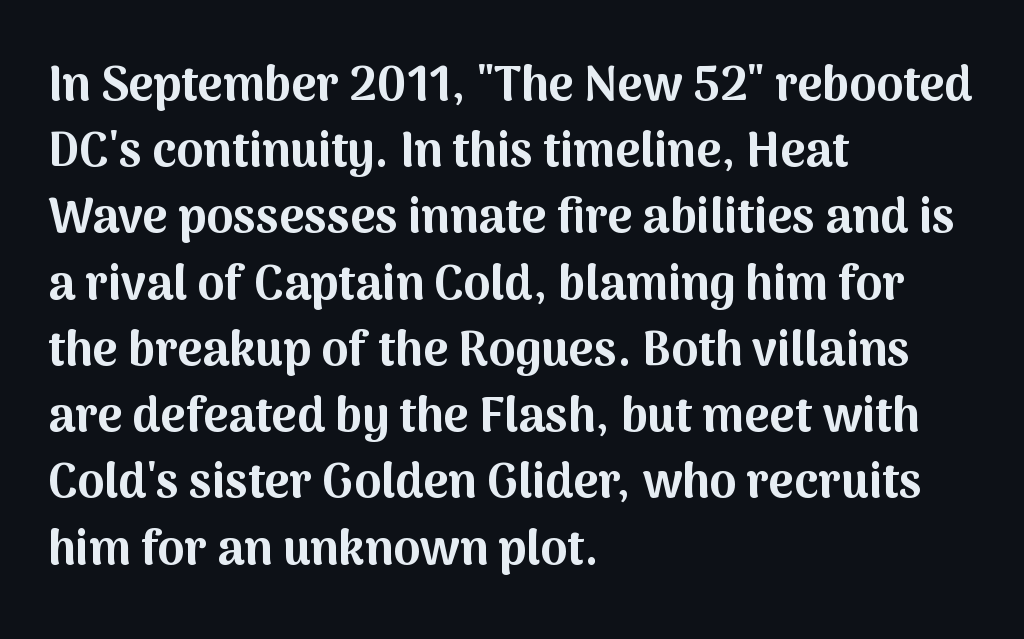
The image shows 48 px bold sans-serif type, upright; set left-aligned, normal line spacing (1.38x), normal letter spacing, not underlined; medium stroke contrast and a medium x-height.
